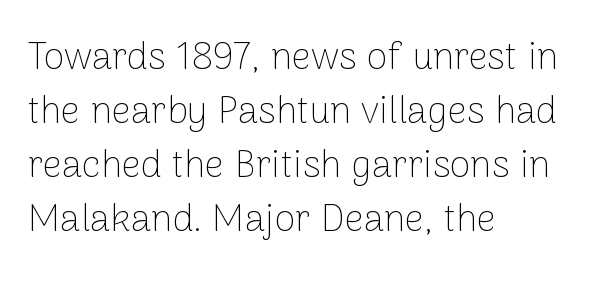
The image shows 38 px thin sans-serif type, upright; set left-aligned, normal line spacing (1.42x), normal letter spacing, not underlined; low stroke contrast and a medium x-height.
